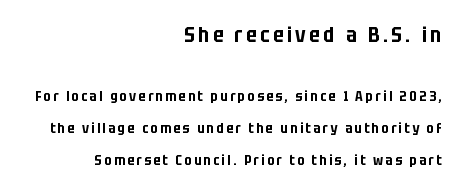
The image shows 21 px text type, upright; set right-aligned, loose line spacing (2.32x), not underlined; the first (top) block is 1.5x larger.
